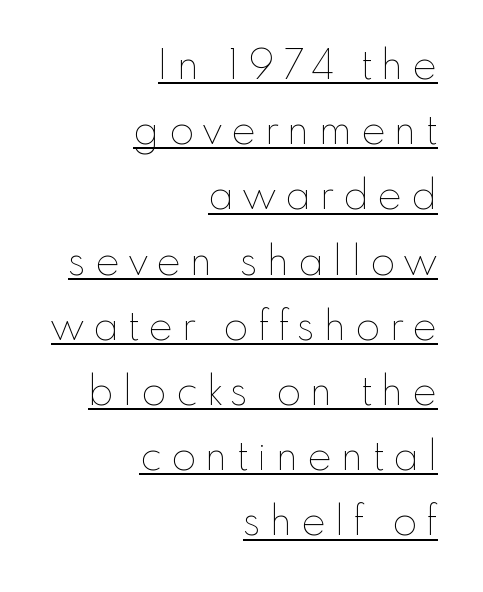
These lines are set flush right with a ragged left edge. On a weight scale, this lands at 450 or below. The tracking reads as deliberately expanded to a designer's eye. Every stem runs plumb, perpendicular to the baseline.
